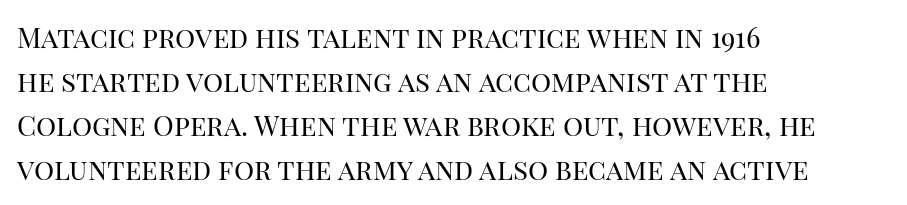
Q: Is the text bold? A: No.
Q: Is the text italic (slanted)? A: No, it is upright.
Q: Is the typeface a serif or a sans-serif typeface? A: Serif.
Q: Is the text underlined? A: No.
Q: How is the paragraph aligned? A: Left-aligned.
Q: Is the spacing between letters normal or unusually wide? A: Normal.
Q: Is the spacing between lines tight, normal or loose? A: Normal.
Q: Width (condensed, normal, or wide)? A: Normal.
Q: Stroke contrast? A: High.
Q: x-height? A: Large.
Q: Monospaced? A: No.
